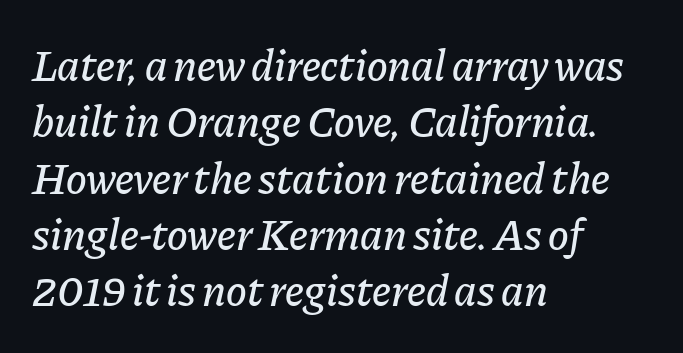
The image shows 44 px text type, italic (leaning right); set left-aligned, normal line spacing (1.28x), normal letter spacing, not underlined; low stroke contrast and a medium x-height.
